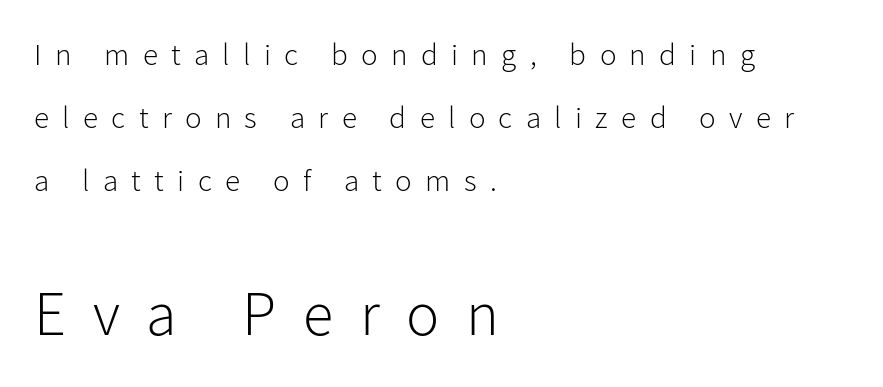
This sample trades compactness for vertical openness between lines. A typesetter would call this proportional, since set widths differ per character. Is the lower block the larger one? Yes — the lower block carries the bigger type. Style check: upright.
